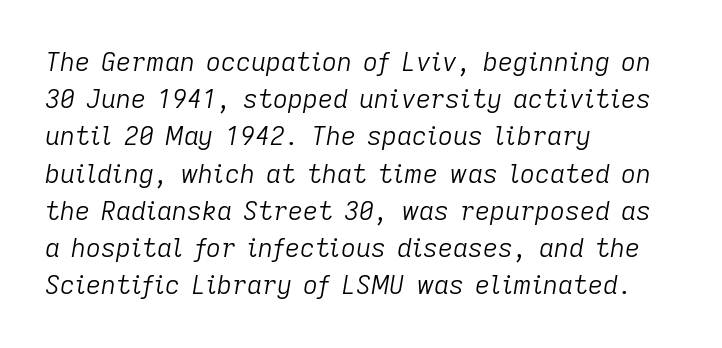
Vertical stems look standard width or narrower in stroke. This rendering features lettering with no underline. A typesetter would call this leading conventional body-copy spacing. Words appear dense and cohesive because spacing is normal.
